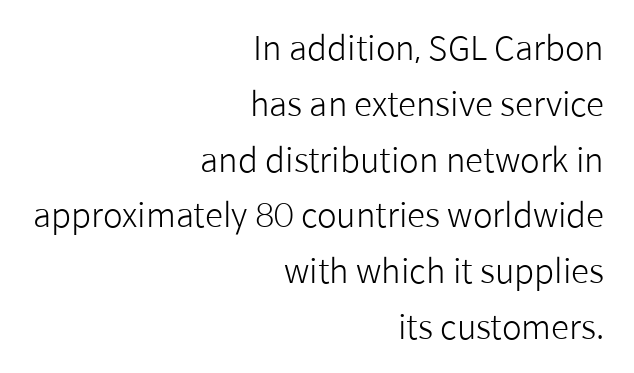
{"serif": "no", "italic": "no", "bold": "no", "weight": "light", "width": "normal", "stroke_contrast": "low", "x_height": "medium", "monospaced": "no", "underline": "no", "align": "right", "line_spacing": "normal", "line_spacing_ratio": 1.69, "letter_spacing": "normal", "letter_spacing_em": 0.0, "glyph_px": 33}
